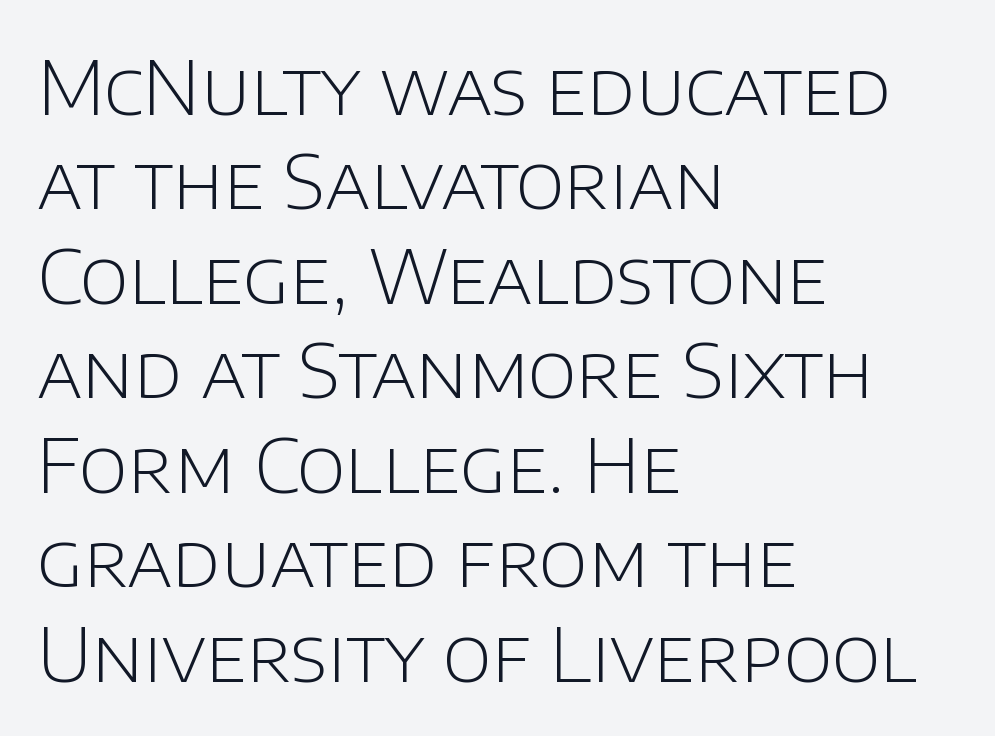
This sample uses plain, unmodified letter spacing. Does the leading feel generous? No, just average. Short and long lines alike share a common starting point at left. The rendering shows plain stroke endings on the letterforms — a sans-serif design. Rule under the text: the space is simply empty. A roman cut, with each character standing at attention.
